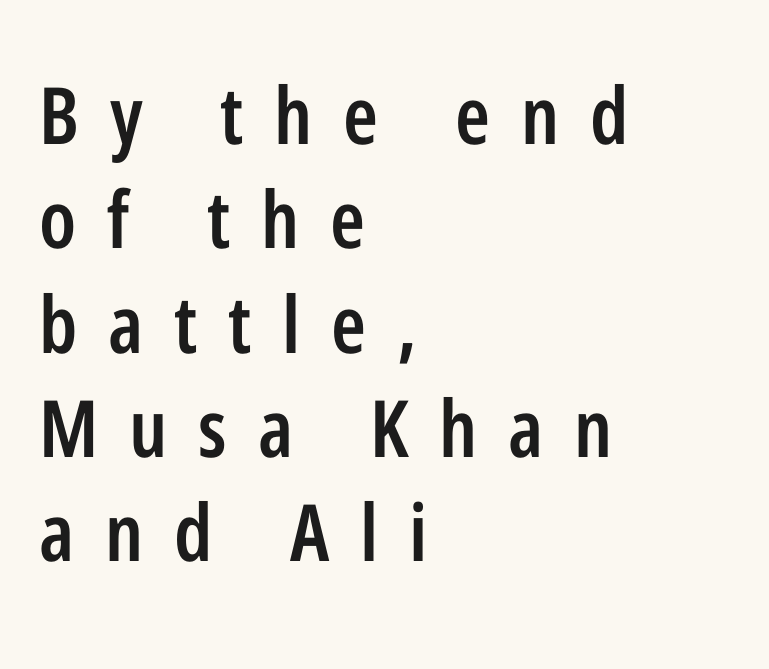
Q: Is the text bold? A: Semi-bold.
Q: Is the text italic (slanted)? A: No, it is upright.
Q: Is the typeface a serif or a sans-serif typeface? A: Sans-serif.
Q: Is the text underlined? A: No.
Q: How is the paragraph aligned? A: Left-aligned.
Q: Is the spacing between letters normal or unusually wide? A: Unusually wide.
Q: Is the spacing between lines tight, normal or loose? A: Normal.
Q: Width (condensed, normal, or wide)? A: Condensed.
Q: Stroke contrast? A: Low.
Q: x-height? A: Medium.
Q: Monospaced? A: No.
